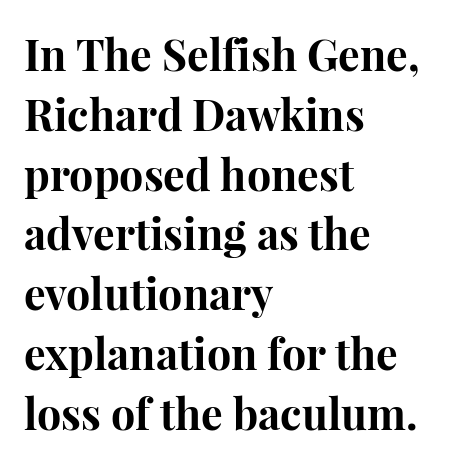
Quick note: underline off. The passage shown stacks its lines at a standard gap. The face used here is rendered with its standard letterfit. Nope, not italic — everything's standing straight. Bold? Absolutely — the strokes are thick and heavy.
